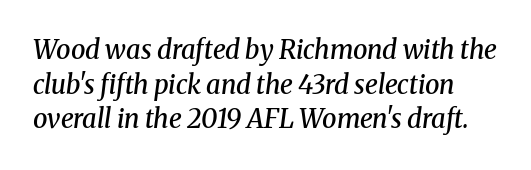
Q: Is the text bold? A: Semi-bold.
Q: Is the text italic (slanted)? A: Yes, it leans right by about 8 degrees.
Q: Is the text underlined? A: No.
Q: Is the spacing between letters normal or unusually wide? A: Normal.
Q: Is the spacing between lines tight, normal or loose? A: Normal.
